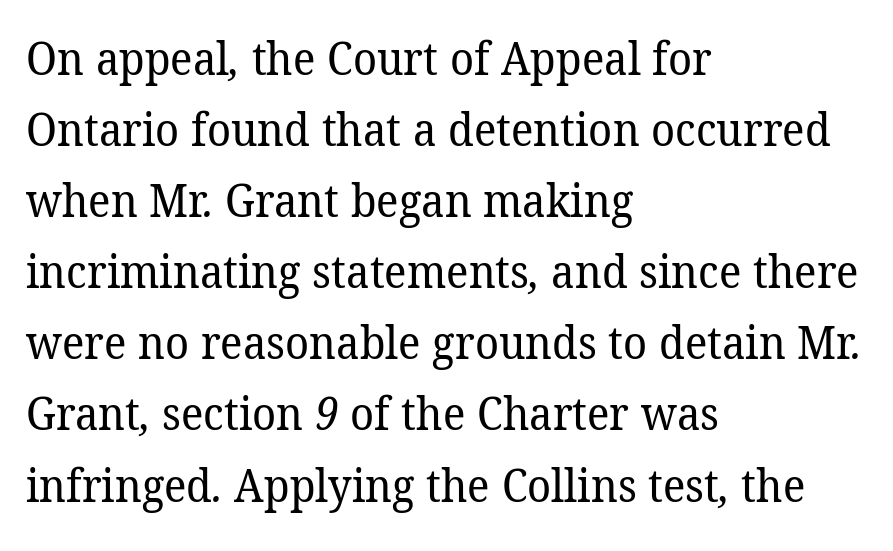
Words float on clear page, feet unadorned. Students, observe: this is what conventionally led text looks like. Nobody touched the tracking dial on this one. The weight tops out at a normal text grade.
